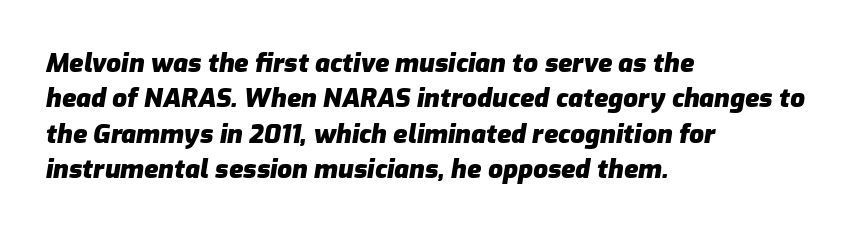
A typesetter would mark this as italic. Heavy, bold letterforms. The face used here is rendered with its standard letterfit. The space directly below the letters is spotless. A typesetter would call this leading conventional body-copy spacing.
